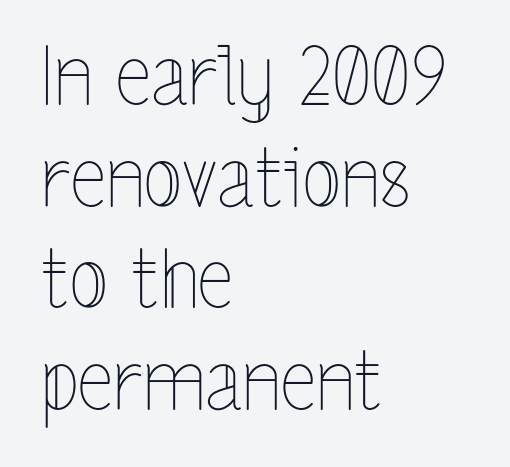
{"italic": "no", "bold": "no", "weight": "thin", "width": "condensed", "x_height": "medium", "monospaced": "no", "underline": "no", "align": "left", "line_spacing": "normal", "line_spacing_ratio": 1.27, "letter_spacing": "normal", "letter_spacing_em": 0.0, "glyph_px": 80}
